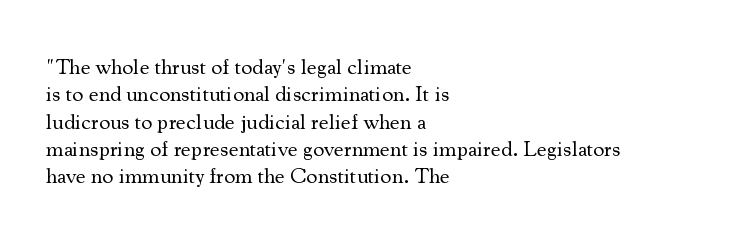
The image shows 22 px text type, upright; set left-aligned, line spacing 1.24x, normal letter spacing, not underlined.
